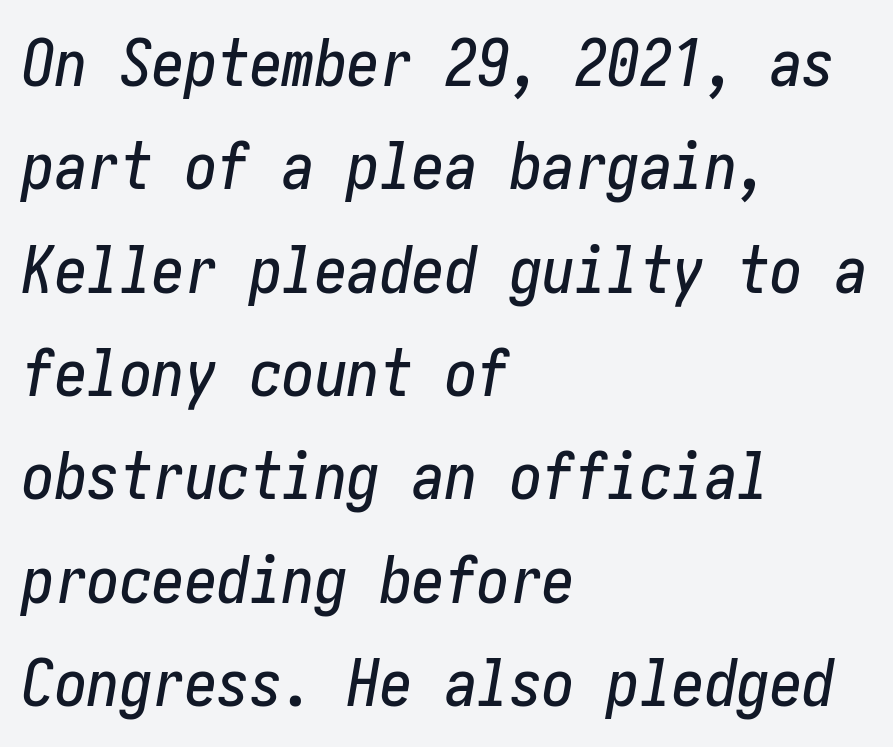
{"italic": "yes", "lean": "right", "slant_degrees": 10, "width": "condensed", "stroke_contrast": "low", "x_height": "medium", "underline": "no", "align": "left", "line_spacing": "normal", "line_spacing_ratio": 1.59, "letter_spacing": "normal", "letter_spacing_em": 0.0, "glyph_px": 65}
